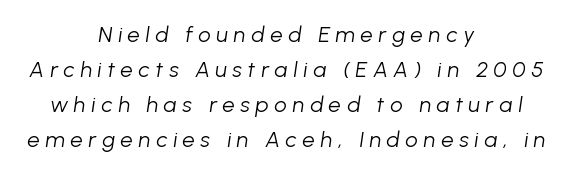
{"italic": "yes", "lean": "right", "slant_degrees": 8, "bold": "no", "underline": "no", "align": "center", "line_spacing": "normal", "line_spacing_ratio": 1.59, "letter_spacing": "wide", "letter_spacing_em": 0.26, "glyph_px": 22}
